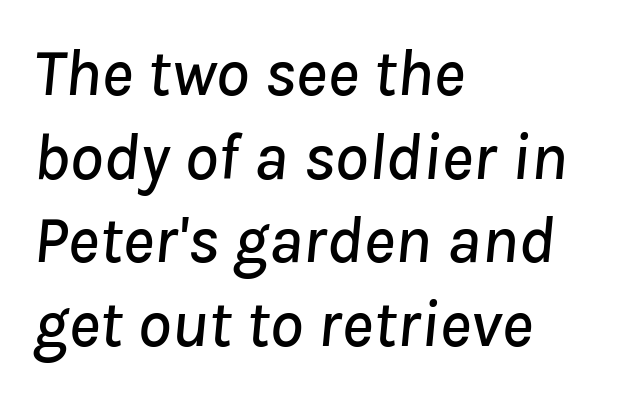
Students, observe: this is what conventionally led text looks like. A typesetter would call this proportional, since set widths differ per character. Every character sits at an angle, as italics do. The glyphs are unaccompanied by any horizontal stroke below them. Inter-character spacing is left at the font's built-in metrics.
